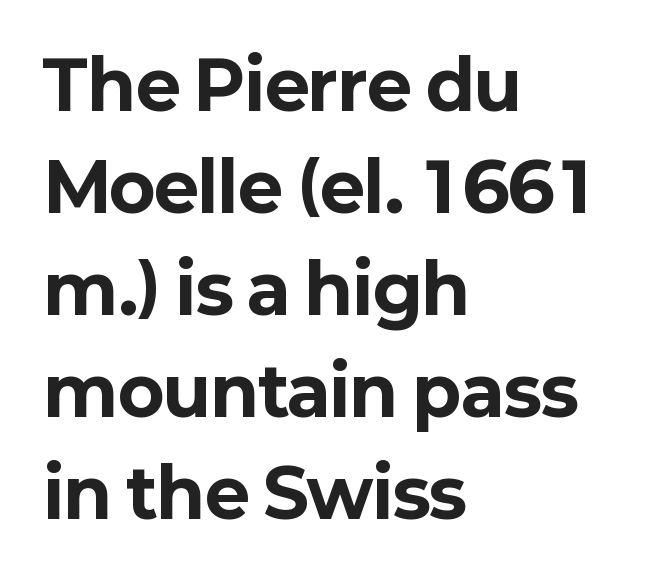
Interline gaps are of average width in this sample. The setting favours the left margin, as ordinary paragraphs usually do. Posture: straight, roman, zero tilt. Are there feet on the stems? There aren't — it's a sans.
